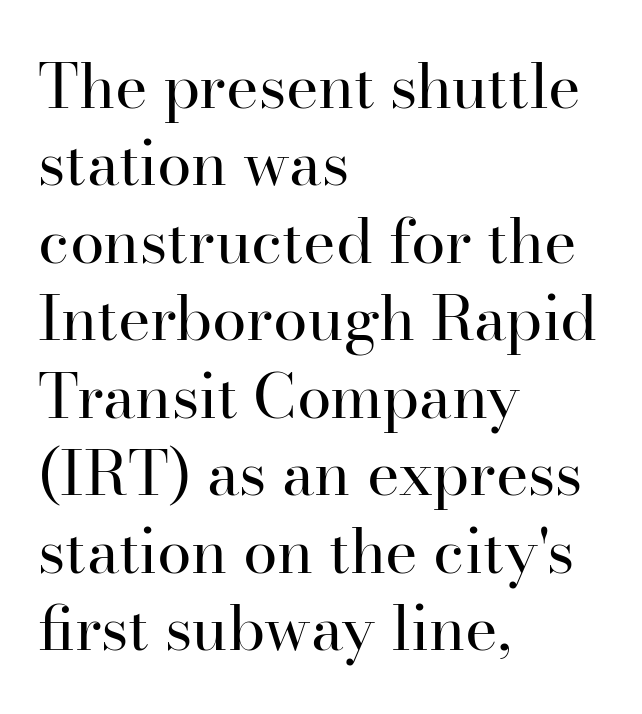
Q: Is the text bold? A: No.
Q: Is the text italic (slanted)? A: No, it is upright.
Q: Is the typeface a serif or a sans-serif typeface? A: Serif.
Q: Is the text underlined? A: No.
Q: How is the paragraph aligned? A: Left-aligned.
Q: Is the spacing between letters normal or unusually wide? A: Normal.
Q: Is the spacing between lines tight, normal or loose? A: Normal.
Q: Width (condensed, normal, or wide)? A: Normal.
Q: Stroke contrast? A: High.
Q: x-height? A: Small.
Q: Monospaced? A: No.
